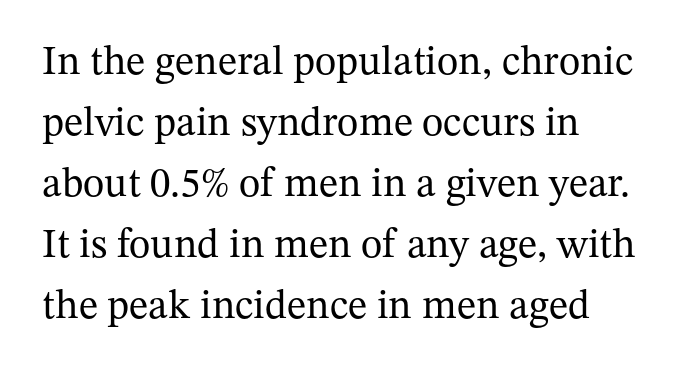
Q: Is the text bold? A: No.
Q: Is the text italic (slanted)? A: No, it is upright.
Q: Is the typeface a serif or a sans-serif typeface? A: Serif.
Q: Is the text underlined? A: No.
Q: How is the paragraph aligned? A: Left-aligned.
Q: Is the spacing between letters normal or unusually wide? A: Normal.
Q: Is the spacing between lines tight, normal or loose? A: Normal.
Q: Width (condensed, normal, or wide)? A: Normal.
Q: Stroke contrast? A: Medium.
Q: x-height? A: Medium.
Q: Monospaced? A: No.
